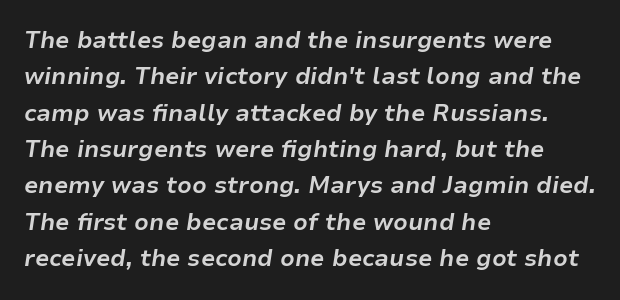
Q: Is the text bold? A: Yes.
Q: Is the text italic (slanted)? A: Yes, it leans right by about 9 degrees.
Q: Is the text underlined? A: No.
Q: How is the paragraph aligned? A: Left-aligned.
Q: Is the spacing between letters normal or unusually wide? A: Normal.
Q: Is the spacing between lines tight, normal or loose? A: Normal.
